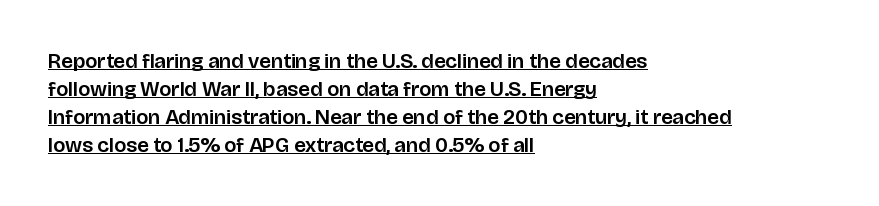
The image shows 21 px text type, upright; set left-aligned, normal line spacing (1.33x), normal letter spacing, underlined.
